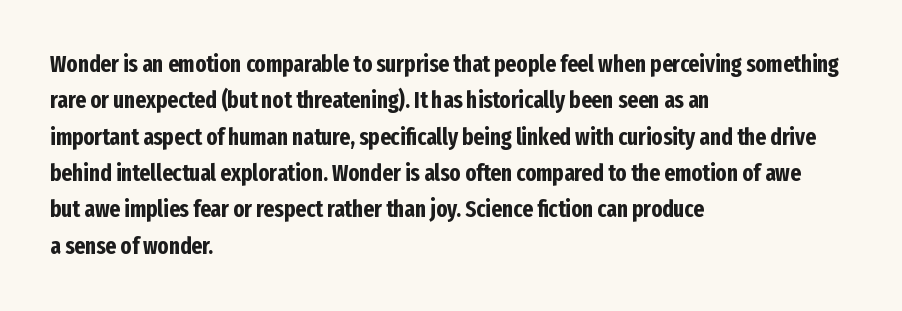
{"italic": "no", "bold": "yes", "underline": "no", "align": "left", "line_spacing": "normal", "line_spacing_ratio": 1.58, "letter_spacing": "normal", "letter_spacing_em": 0.0, "glyph_px": 23}
